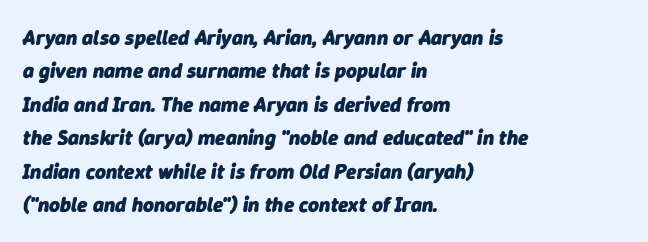
Teacher's note: observe the even left margin — that is flush-left alignment. Slanted lettering throughout. Emphasis by weight is at full strength: bold. Any mark beneath the type? The region is blank. Nothing unusual about the tracking: characters are spaced as the font intends. The block of text has a typical density, with ordinary space between rows.
